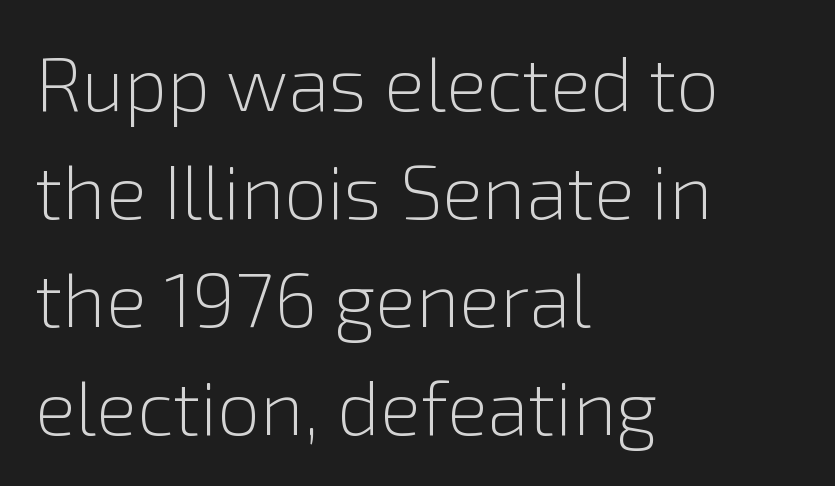
The image shows 76 px light sans-serif type, upright; set left-aligned, normal line spacing (1.42x), normal letter spacing, not underlined; a medium x-height.
